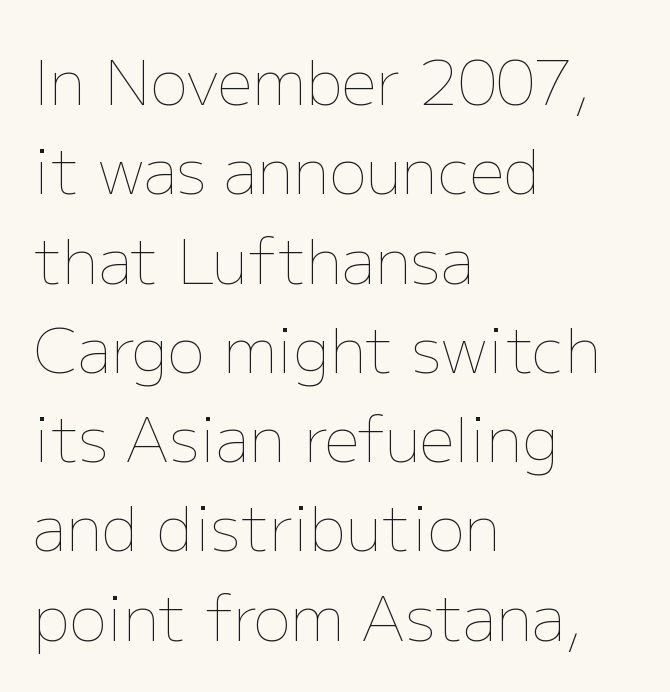
Q: Is the text bold? A: No.
Q: Is the text italic (slanted)? A: No, it is upright.
Q: Is the text underlined? A: No.
Q: How is the paragraph aligned? A: Left-aligned.
Q: Is the spacing between letters normal or unusually wide? A: Normal.
Q: Is the spacing between lines tight, normal or loose? A: Normal.
Q: Width (condensed, normal, or wide)? A: Normal.
Q: Stroke contrast? A: Low.
Q: x-height? A: Medium.
Q: Monospaced? A: No.
